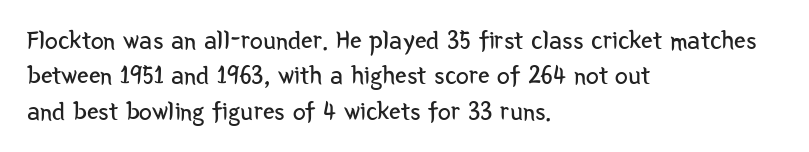
{"italic": "no", "bold": "no", "underline": "no", "align": "left", "line_spacing": "normal", "line_spacing_ratio": 1.36, "letter_spacing": "normal", "letter_spacing_em": 0.0, "glyph_px": 26}
